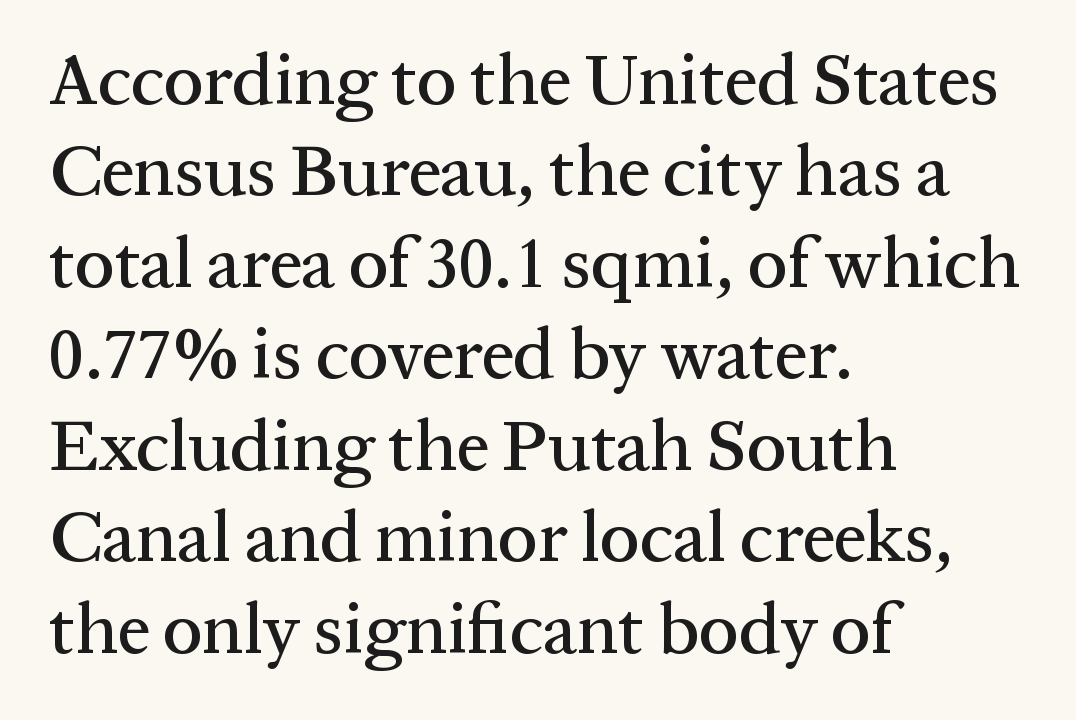
{"serif": "yes", "italic": "no", "width": "normal", "stroke_contrast": "medium", "x_height": "medium", "monospaced": "no", "underline": "no", "align": "left", "line_spacing": "normal", "line_spacing_ratio": 1.27, "letter_spacing": "normal", "letter_spacing_em": 0.0, "glyph_px": 72}
